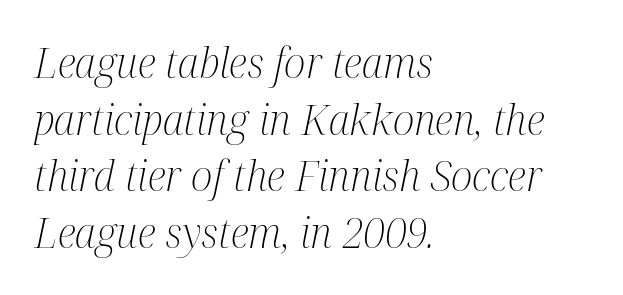
{"serif": "yes", "italic": "yes", "lean": "right", "slant_degrees": 12, "bold": "no", "weight": "light", "width": "condensed", "stroke_contrast": "medium", "x_height": "medium", "monospaced": "no", "underline": "no", "align": "left", "line_spacing": "normal", "line_spacing_ratio": 1.38, "letter_spacing": "normal", "letter_spacing_em": 0.0, "glyph_px": 41}
